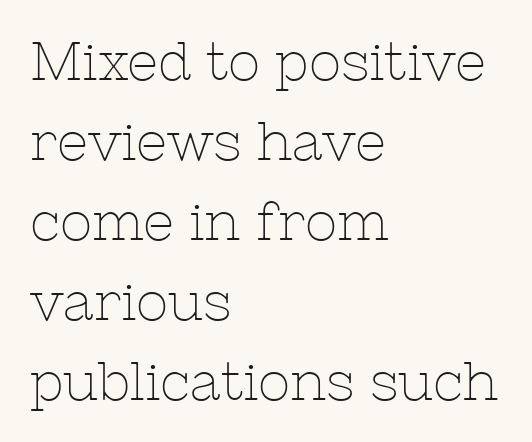
Q: Is the text bold? A: No.
Q: Is the text italic (slanted)? A: No, it is upright.
Q: Is the typeface a serif or a sans-serif typeface? A: Serif.
Q: Is the text underlined? A: No.
Q: How is the paragraph aligned? A: Left-aligned.
Q: Is the spacing between letters normal or unusually wide? A: Normal.
Q: Is the spacing between lines tight, normal or loose? A: Normal.
Q: Width (condensed, normal, or wide)? A: Normal.
Q: Stroke contrast? A: Low.
Q: x-height? A: Medium.
Q: Monospaced? A: No.
